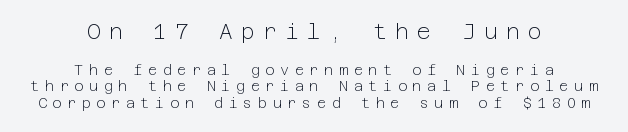
Q: Is the text bold? A: No.
Q: Is the text italic (slanted)? A: No, it is upright.
Q: Is the text underlined? A: No.
Q: How is the paragraph aligned? A: Centered.
Q: Is the spacing between letters normal or unusually wide? A: Unusually wide.
Q: Which block of text is set in a larger size, the first (top) or the second (bottom)? A: The first (top) one.
